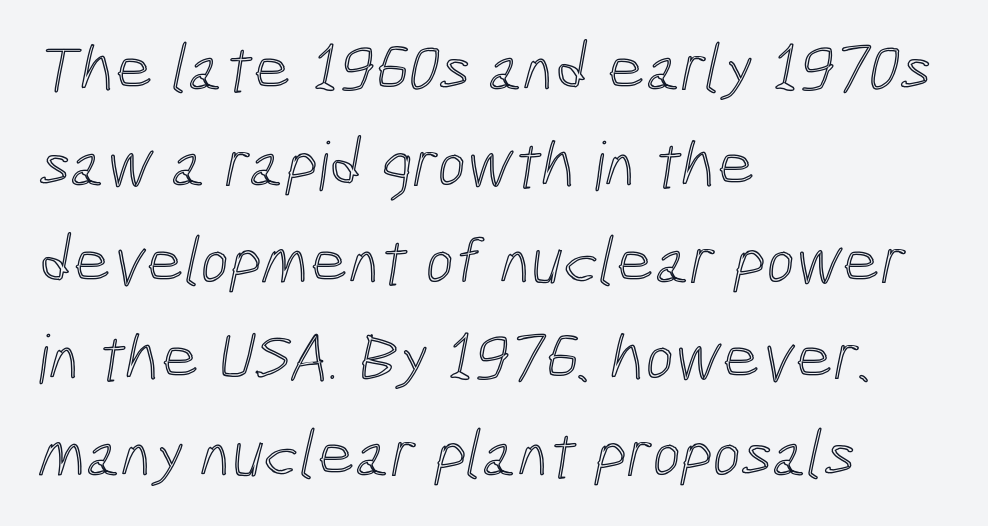
{"width": "condensed", "x_height": "medium", "monospaced": "no", "underline": "no", "align": "left", "line_spacing": "normal", "line_spacing_ratio": 1.44, "letter_spacing": "normal", "letter_spacing_em": 0.0, "glyph_px": 67}
